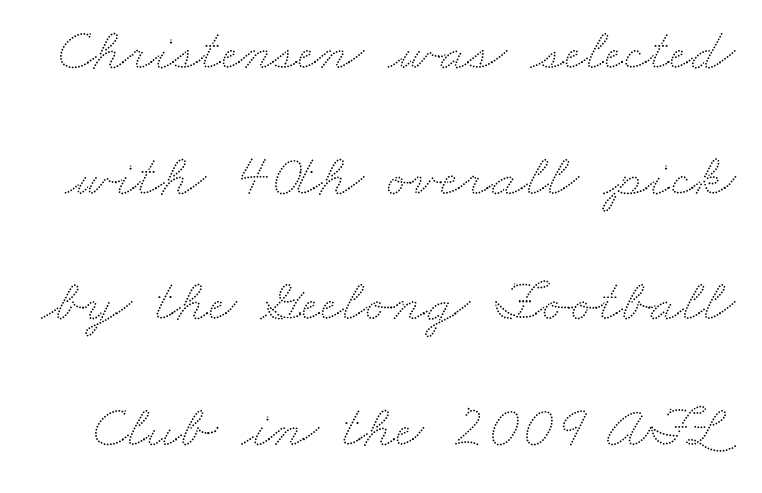
Q: Is the text underlined? A: No.
Q: Is the spacing between letters normal or unusually wide? A: Normal.
Q: Is the spacing between lines tight, normal or loose? A: Loose.
Q: Width (condensed, normal, or wide)? A: Wide.
Q: Stroke contrast? A: Low.
Q: x-height? A: Small.
Q: Monospaced? A: No.
